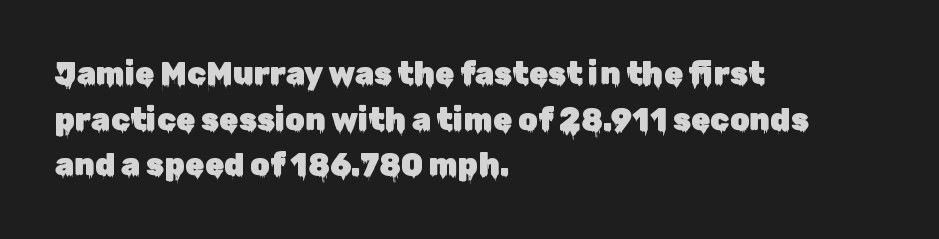
The image shows 31 px sans-serif type, upright; set left-aligned, normal line spacing (1.47x), normal letter spacing, not underlined; low stroke contrast and a medium x-height.
